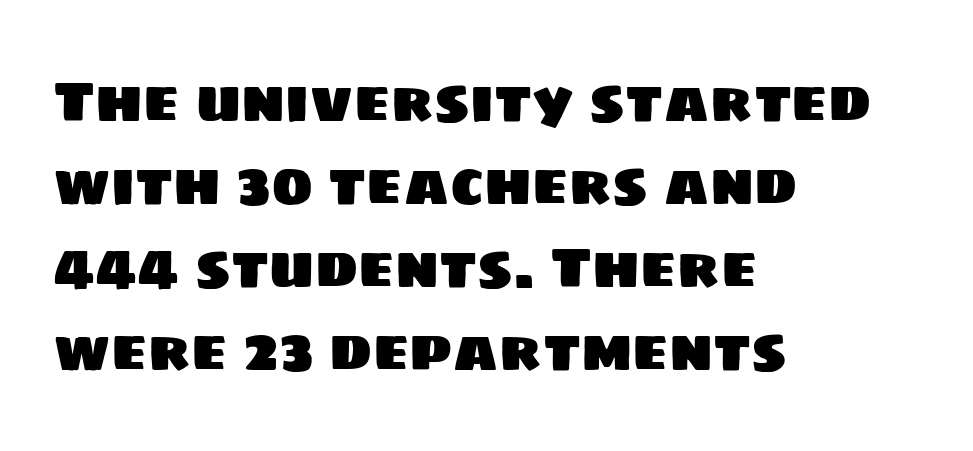
Typographically, this falls in the sans-serif category. Each word holds together tightly as a unit, with standard inter-letter gaps. The rendering uses natural spacing where letterforms have individual widths. The leading is moderate, giving the passage an even texture.
